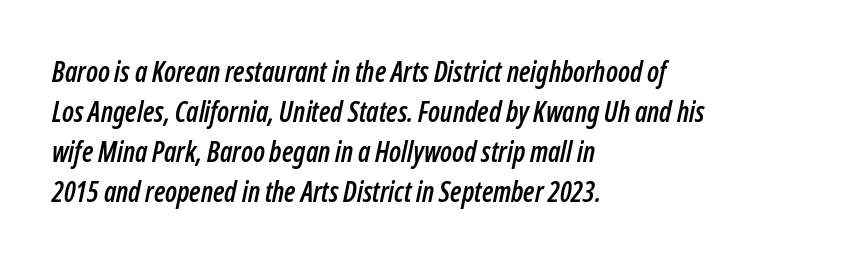
The image shows 28 px condensed type, italic (leaning right); set left-aligned, normal line spacing (1.43x), normal letter spacing, not underlined; low stroke contrast and a medium x-height.
